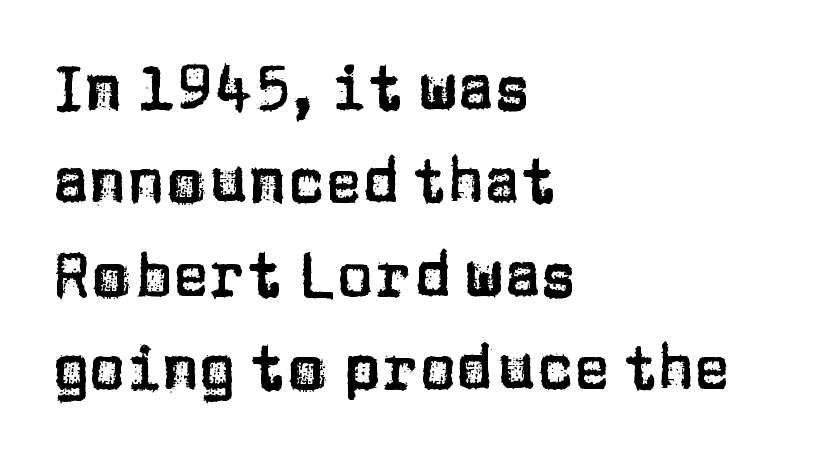
The image shows 61 px sans-serif type, upright; set left-aligned, normal line spacing (1.53x), normal letter spacing, not underlined; low stroke contrast and a large x-height.
